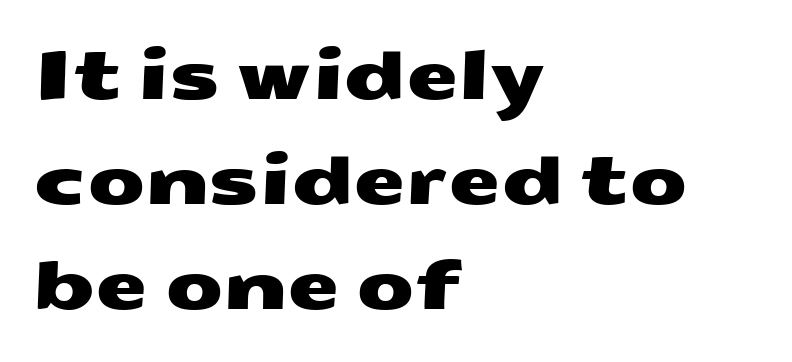
I'd call this a sans setting — the letters go barefoot. The passage is arranged the way most books set body copy — flush left. This sample keeps an unexceptional amount of space between lines. The foot of each line stays bare and open. Looks like regular typesetting: each glyph gets only the width it needs. Honestly, the letter spacing is just normal — you wouldn't notice it.
